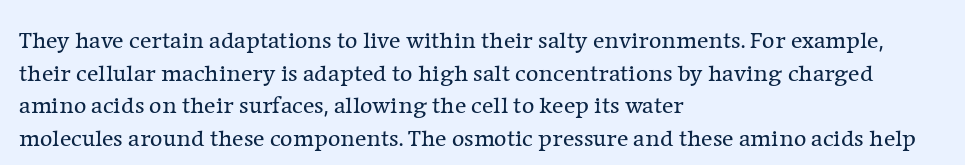
The image shows 24 px text type, upright; set left-aligned, normal line spacing (1.36x), normal letter spacing, not underlined.
